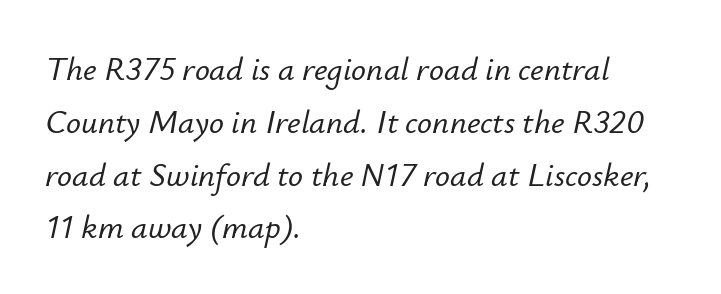
{"italic": "yes", "lean": "right", "slant_degrees": 12, "width": "normal", "stroke_contrast": "low", "x_height": "small", "monospaced": "no", "underline": "no", "align": "left", "line_spacing": "normal", "line_spacing_ratio": 1.6, "letter_spacing": "normal", "letter_spacing_em": 0.0, "glyph_px": 33}
